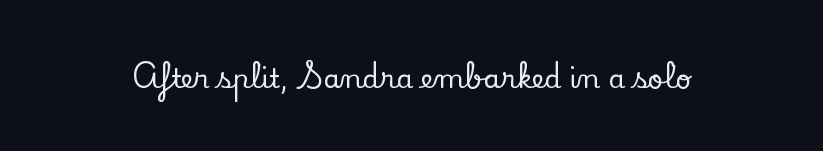
The image shows 27 px text type, upright; set normal letter spacing, not underlined.
